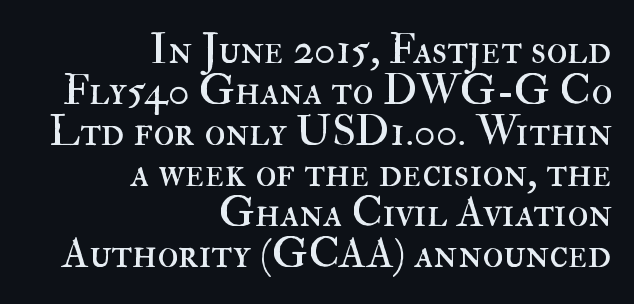
{"italic": "no", "bold": "no", "weight": "regular", "width": "normal", "stroke_contrast": "high", "x_height": "small", "monospaced": "no", "underline": "no", "align": "right", "line_spacing": "tight", "line_spacing_ratio": 0.95, "letter_spacing": "normal", "letter_spacing_em": 0.0, "glyph_px": 43}
